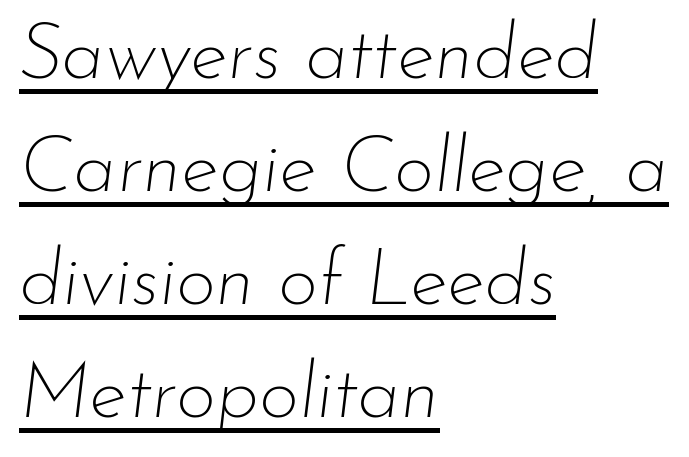
The image shows 78 px thin type, italic (leaning right); set left-aligned, normal line spacing (1.45x), normal letter spacing, underlined; low stroke contrast and a small x-height.
